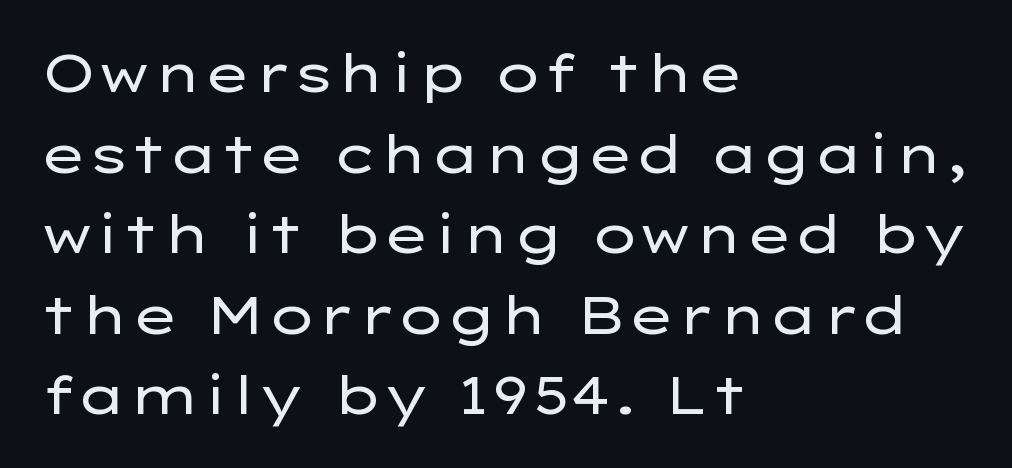
The image shows 52 px regular-weight, wide sans-serif type, upright; set left-aligned, normal line spacing (1.55x), normal letter spacing, not underlined; low stroke contrast and a medium x-height.
